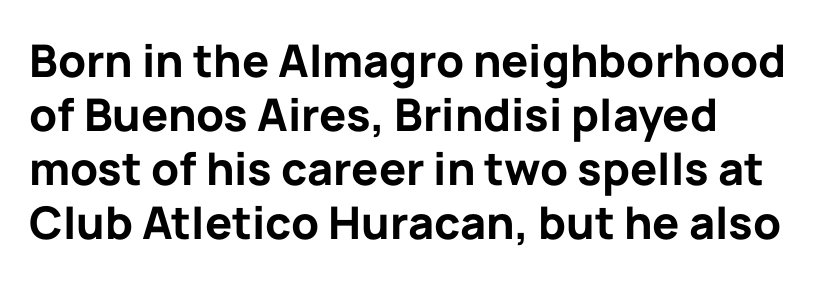
Inter-character spacing is left at the font's built-in metrics. A typesetter would mark this as roman, not italic. Each glyph is drawn with heavy, bold strokes. This is sans-serif lettering, the kind often seen on screens and signage. You could not count columns in this text — the font is proportionally spaced. The passage shown is not underscored anywhere.
